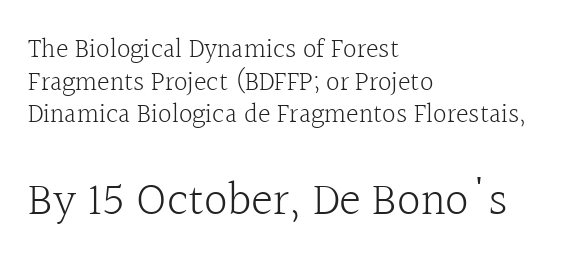
{"serif": "yes", "italic": "no", "bold": "no", "weight": "light", "width": "normal", "x_height": "medium", "monospaced": "no", "underline": "no", "align": "left", "line_spacing_ratio": 1.21, "letter_spacing": "normal", "letter_spacing_em": 0.0, "larger_block": "second", "size_ratio": 1.74, "glyph_px": 47}
